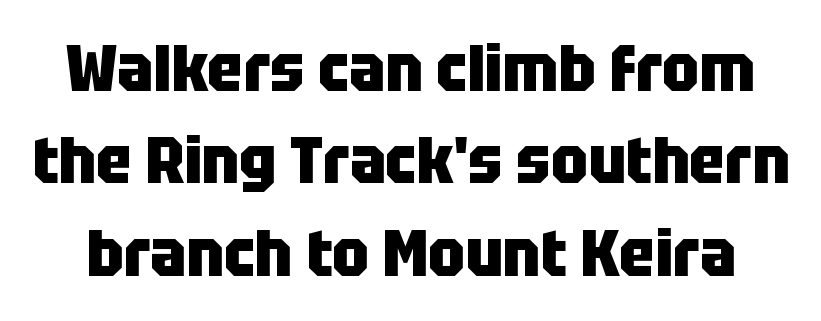
The image shows 66 px heavy, condensed sans-serif type, upright; set normal line spacing (1.4x), normal letter spacing, not underlined; low stroke contrast and a large x-height.
